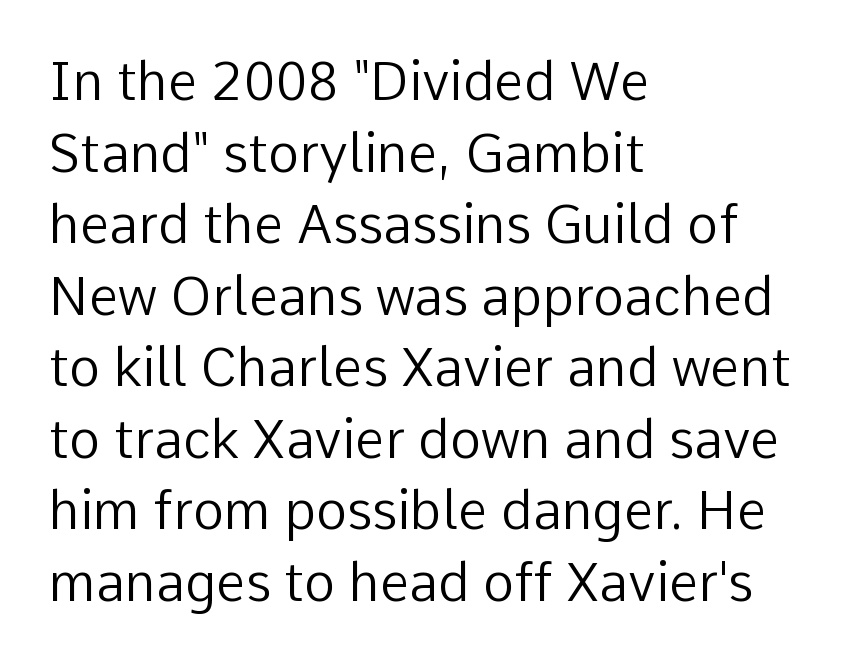
Q: Is the text bold? A: No.
Q: Is the text italic (slanted)? A: No, it is upright.
Q: Is the typeface a serif or a sans-serif typeface? A: Sans-serif.
Q: Is the text underlined? A: No.
Q: How is the paragraph aligned? A: Left-aligned.
Q: Is the spacing between letters normal or unusually wide? A: Normal.
Q: Is the spacing between lines tight, normal or loose? A: Normal.
Q: Width (condensed, normal, or wide)? A: Normal.
Q: Stroke contrast? A: Low.
Q: x-height? A: Medium.
Q: Monospaced? A: No.
